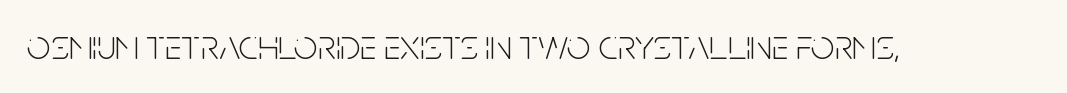
The image shows 42 px light, condensed sans-serif type, upright; set normal letter spacing, not underlined; low stroke contrast and a large x-height.
